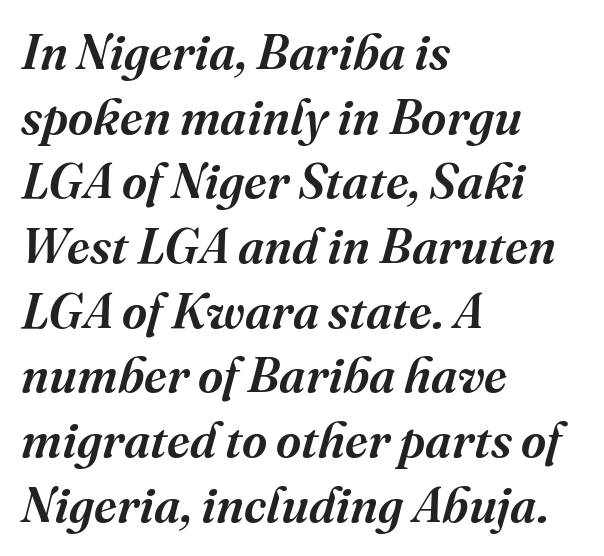
{"serif": "yes", "italic": "yes", "lean": "right", "slant_degrees": 16, "bold": "semi", "weight": "semibold", "width": "normal", "stroke_contrast": "medium", "x_height": "medium", "monospaced": "no", "underline": "no", "align": "left", "line_spacing": "normal", "line_spacing_ratio": 1.32, "letter_spacing": "normal", "letter_spacing_em": 0.0, "glyph_px": 49}
